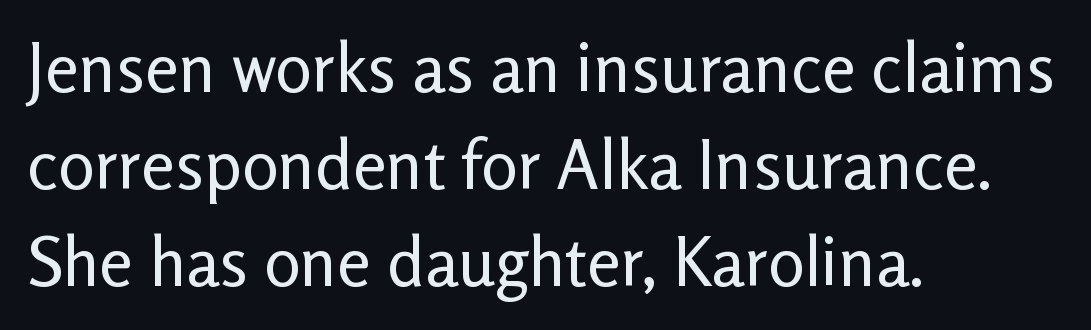
Q: Is the text bold? A: No.
Q: Is the text italic (slanted)? A: No, it is upright.
Q: Is the typeface a serif or a sans-serif typeface? A: Sans-serif.
Q: Is the text underlined? A: No.
Q: How is the paragraph aligned? A: Left-aligned.
Q: Is the spacing between letters normal or unusually wide? A: Normal.
Q: Is the spacing between lines tight, normal or loose? A: Normal.
Q: Width (condensed, normal, or wide)? A: Normal.
Q: Stroke contrast? A: Low.
Q: x-height? A: Medium.
Q: Monospaced? A: No.
